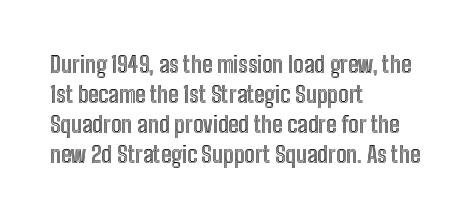
The image shows 23 px text type, upright; set left-aligned, normal line spacing (1.3x), normal letter spacing, not underlined.
